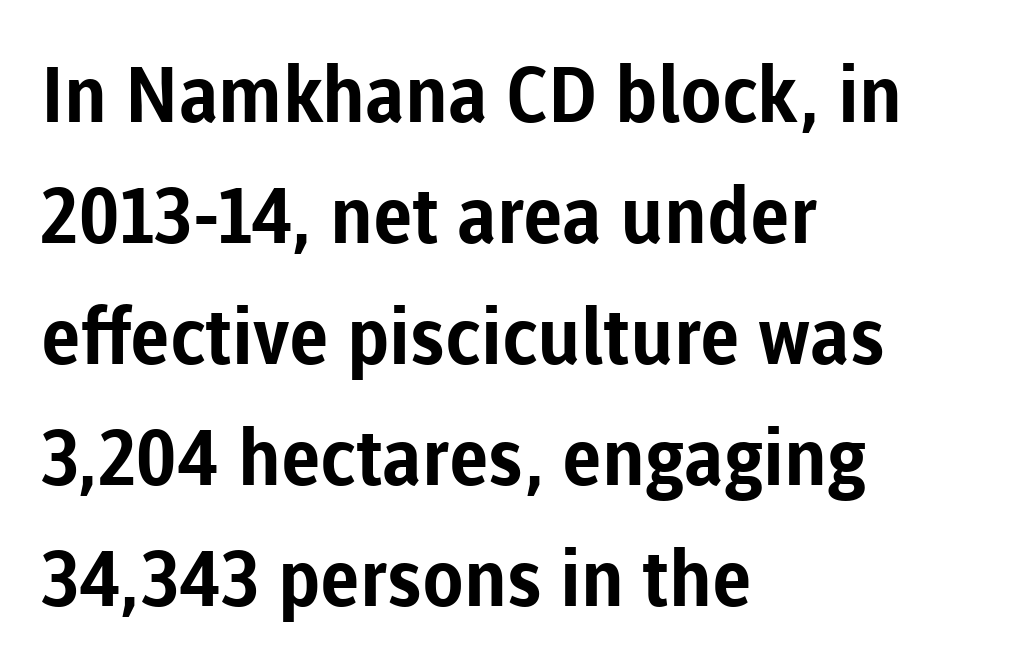
Q: Is the text bold? A: Yes.
Q: Is the text italic (slanted)? A: No, it is upright.
Q: Is the typeface a serif or a sans-serif typeface? A: Sans-serif.
Q: Is the text underlined? A: No.
Q: How is the paragraph aligned? A: Left-aligned.
Q: Is the spacing between letters normal or unusually wide? A: Normal.
Q: Is the spacing between lines tight, normal or loose? A: Normal.
Q: Width (condensed, normal, or wide)? A: Normal.
Q: Stroke contrast? A: Low.
Q: x-height? A: Medium.
Q: Monospaced? A: No.
